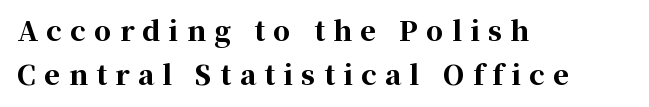
The glyphs have the mass of a bold cut. A bare baseline throughout the passage. Evenly set lines give the paragraph a standard silhouette. The passage is arranged the way most books set body copy — flush left. The rendering inserts visible extra space after every character.
